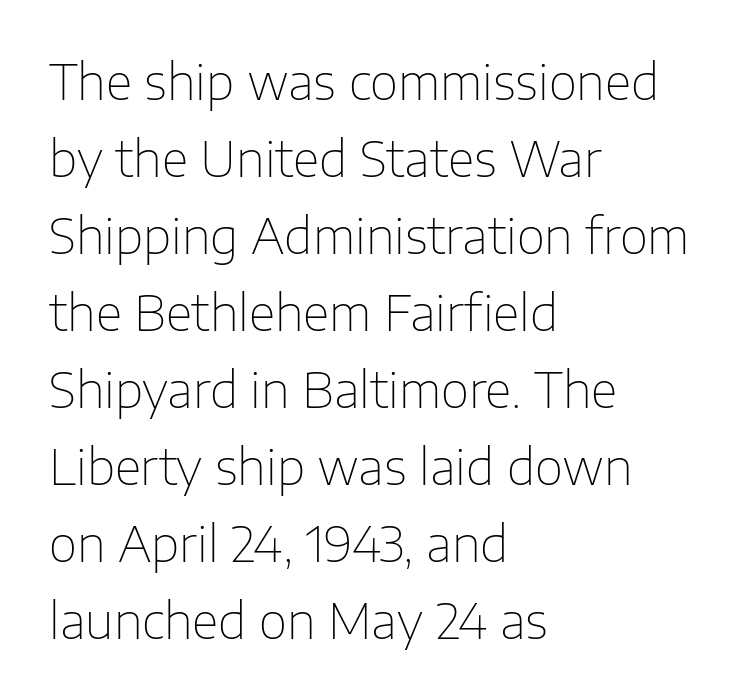
Each letter keeps its own natural width here, so spacing adapts to shape. Stroke terminals: plain, sans-serif. Posture: vertical. Here the glyphs are tracked normally, forming tight word shapes. A classic flush-left, rag-right setting is used for this passage. Vertical stems look standard width or narrower in stroke.
